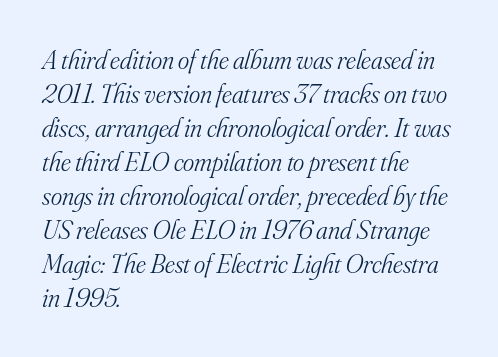
{"italic": "yes", "lean": "right", "slant_degrees": 16, "bold": "no", "underline": "no", "align": "left", "line_spacing": "normal", "line_spacing_ratio": 1.26, "letter_spacing": "normal", "letter_spacing_em": 0.0, "glyph_px": 27}
